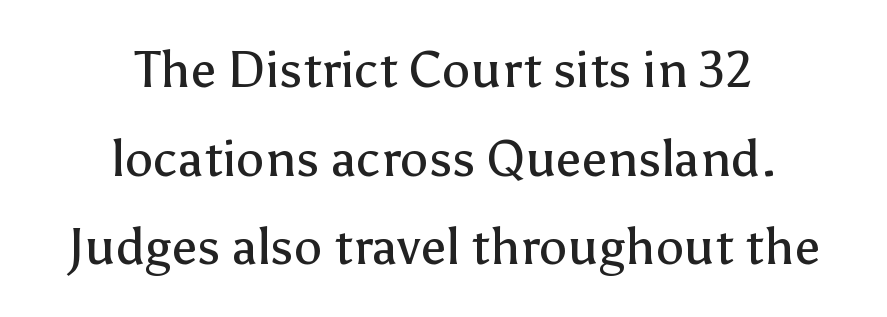
Q: Is the text bold? A: No.
Q: Is the text italic (slanted)? A: No, it is upright.
Q: Is the typeface a serif or a sans-serif typeface? A: Sans-serif.
Q: Is the text underlined? A: No.
Q: How is the paragraph aligned? A: Centered.
Q: Is the spacing between letters normal or unusually wide? A: Normal.
Q: Width (condensed, normal, or wide)? A: Normal.
Q: Stroke contrast? A: Low.
Q: x-height? A: Medium.
Q: Monospaced? A: No.
